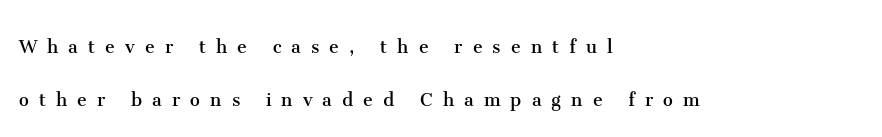
{"italic": "no", "bold": "no", "underline": "no", "align": "left", "line_spacing": "loose", "line_spacing_ratio": 2.39, "letter_spacing": "wide", "letter_spacing_em": 0.46, "glyph_px": 22}
